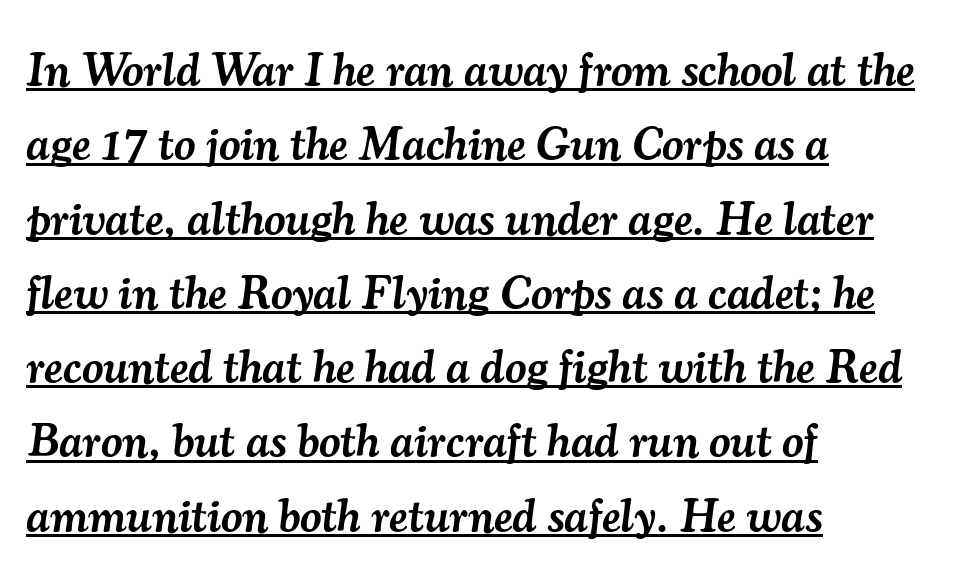
The image shows 47 px semibold serif type, italic (leaning right); set left-aligned, normal line spacing (1.58x), normal letter spacing, underlined; medium stroke contrast and a small x-height.
